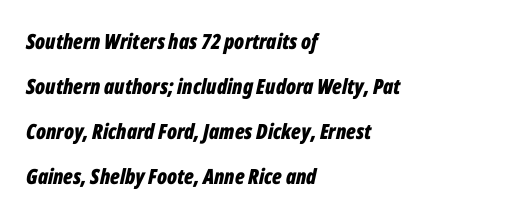
This sample trades compactness for vertical openness between lines. As a designer I'd log this as weight 700, bold. Check the space under the baseline: it is left empty. Style check: oblique. Default kerning and tracking; the words read as compact shapes.
